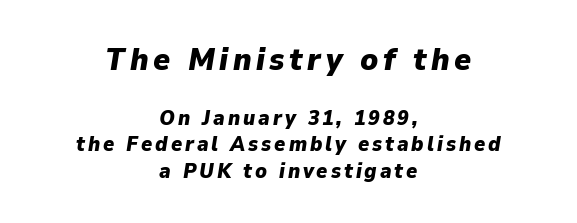
{"italic": "yes", "lean": "right", "slant_degrees": 9, "bold": "yes", "weight": "heavy", "width": "normal", "stroke_contrast": "low", "x_height": "medium", "monospaced": "no", "underline": "no", "align": "center", "line_spacing": "normal", "line_spacing_ratio": 1.26, "larger_block": "first", "size_ratio": 1.52, "glyph_px": 32}
